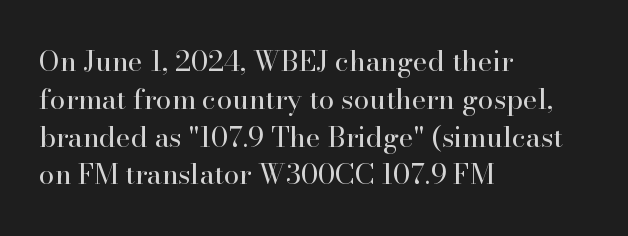
{"serif": "yes", "italic": "no", "bold": "no", "weight": "regular", "width": "normal", "stroke_contrast": "high", "x_height": "small", "monospaced": "no", "underline": "no", "align": "left", "line_spacing": "normal", "line_spacing_ratio": 1.35, "letter_spacing": "normal", "letter_spacing_em": 0.0, "glyph_px": 28}
